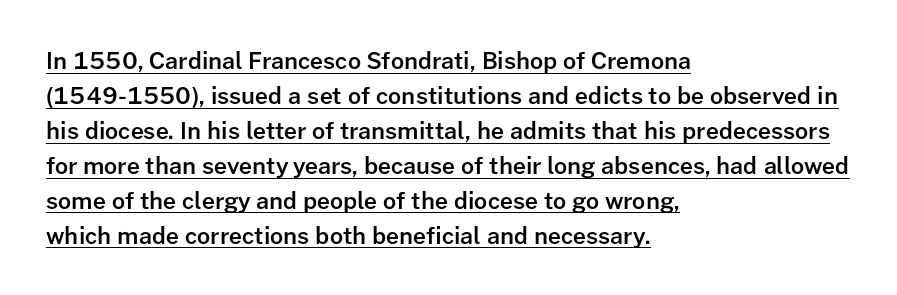
{"italic": "no", "bold": "semi", "underline": "yes", "align": "left", "line_spacing": "normal", "line_spacing_ratio": 1.52, "letter_spacing": "normal", "letter_spacing_em": 0.0, "glyph_px": 23}
